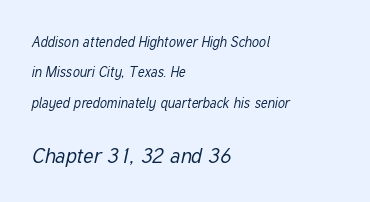
Q: Is the text bold? A: No.
Q: Is the text italic (slanted)? A: Yes, it leans right by about 12 degrees.
Q: Is the text underlined? A: No.
Q: How is the paragraph aligned? A: Left-aligned.
Q: Is the spacing between letters normal or unusually wide? A: Normal.
Q: Is the spacing between lines tight, normal or loose? A: Loose.
Q: Which block of text is set in a larger size, the first (top) or the second (bottom)? A: The second (bottom) one.
